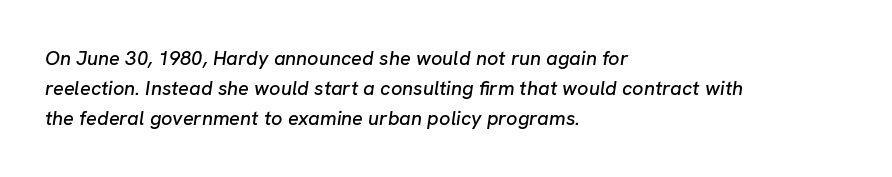
The image shows 20 px text type, italic (leaning right); set left-aligned, normal line spacing (1.49x), normal letter spacing, not underlined.
